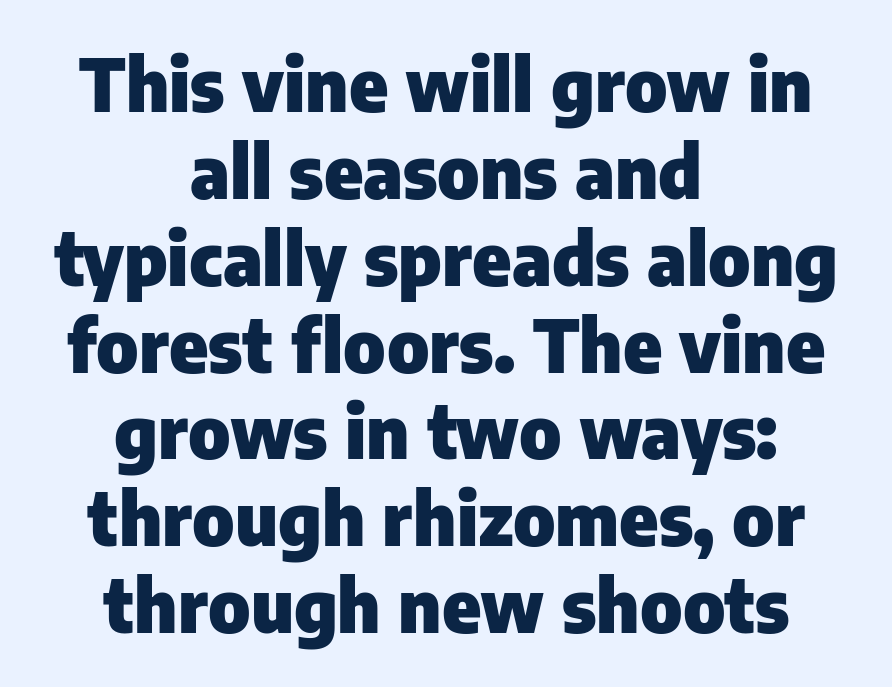
Q: Is the text bold? A: Yes.
Q: Is the text italic (slanted)? A: No, it is upright.
Q: Is the typeface a serif or a sans-serif typeface? A: Sans-serif.
Q: Is the text underlined? A: No.
Q: How is the paragraph aligned? A: Centered.
Q: Is the spacing between letters normal or unusually wide? A: Normal.
Q: Width (condensed, normal, or wide)? A: Normal.
Q: Stroke contrast? A: Low.
Q: x-height? A: Medium.
Q: Monospaced? A: No.
